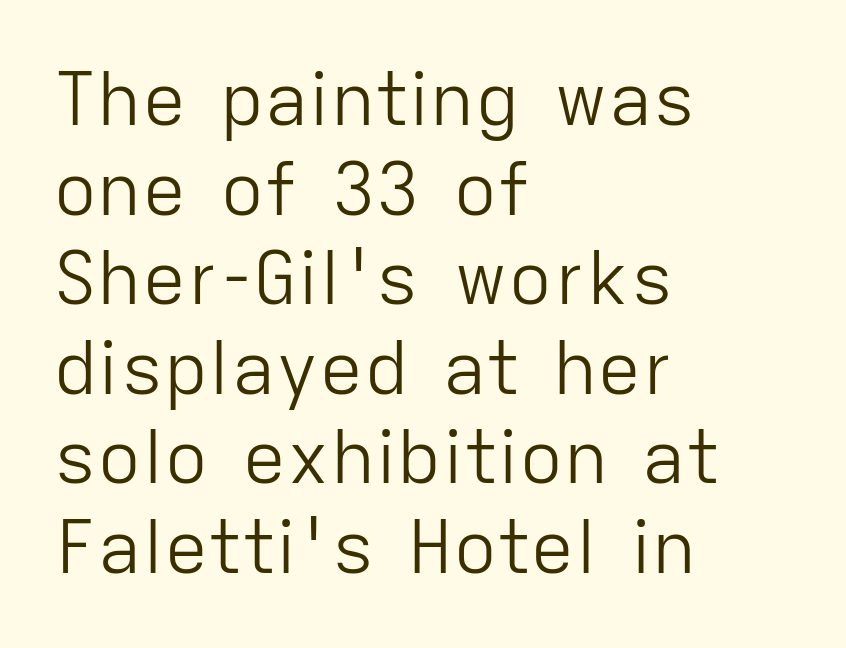
The image shows 74 px light sans-serif type, upright; set left-aligned, line spacing 1.21x, normal letter spacing, not underlined; low stroke contrast and a medium x-height.
